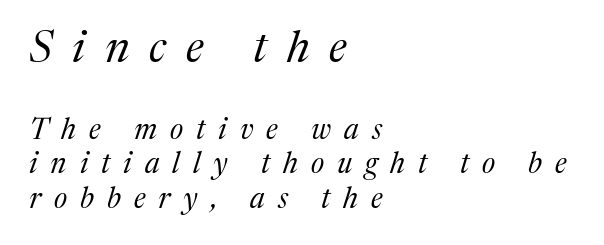
The image shows 44 px regular-weight serif type, italic (leaning right); set left-aligned, line spacing 1.19x, unusually wide letter spacing (+0.45 em), not underlined; the first (top) block is 1.52x larger; medium stroke contrast and a medium x-height.
